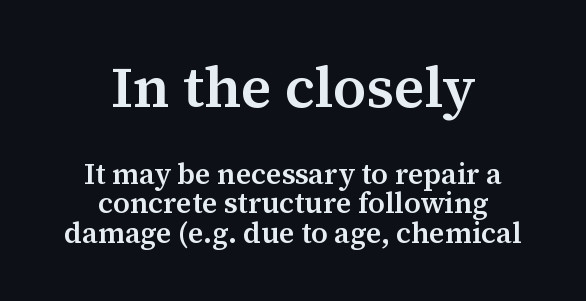
Q: Is the text bold? A: Semi-bold.
Q: Is the text italic (slanted)? A: No, it is upright.
Q: Is the typeface a serif or a sans-serif typeface? A: Serif.
Q: Is the text underlined? A: No.
Q: How is the paragraph aligned? A: Centered.
Q: Is the spacing between letters normal or unusually wide? A: Normal.
Q: Is the spacing between lines tight, normal or loose? A: Tight.
Q: Which block of text is set in a larger size, the first (top) or the second (bottom)? A: The first (top) one.
Q: Width (condensed, normal, or wide)? A: Normal.
Q: Stroke contrast? A: Medium.
Q: x-height? A: Medium.
Q: Monospaced? A: No.
